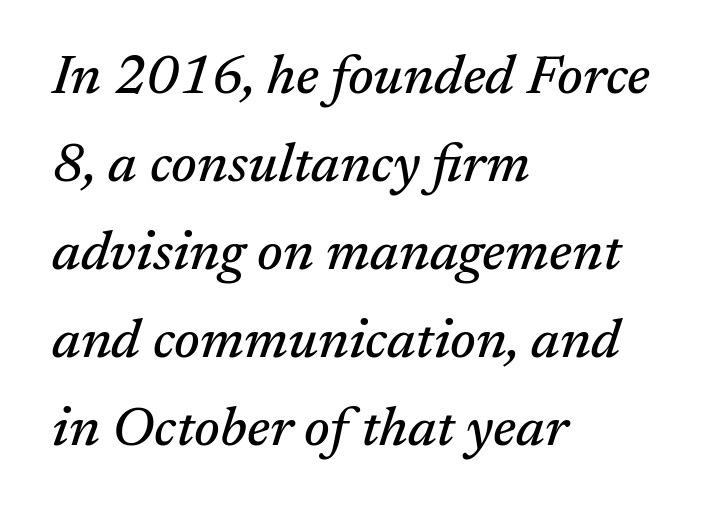
{"serif": "yes", "italic": "yes", "lean": "right", "slant_degrees": 17, "width": "normal", "stroke_contrast": "medium", "x_height": "medium", "monospaced": "no", "underline": "no", "align": "left", "line_spacing": "normal", "line_spacing_ratio": 1.6, "letter_spacing": "normal", "letter_spacing_em": 0.0, "glyph_px": 55}
